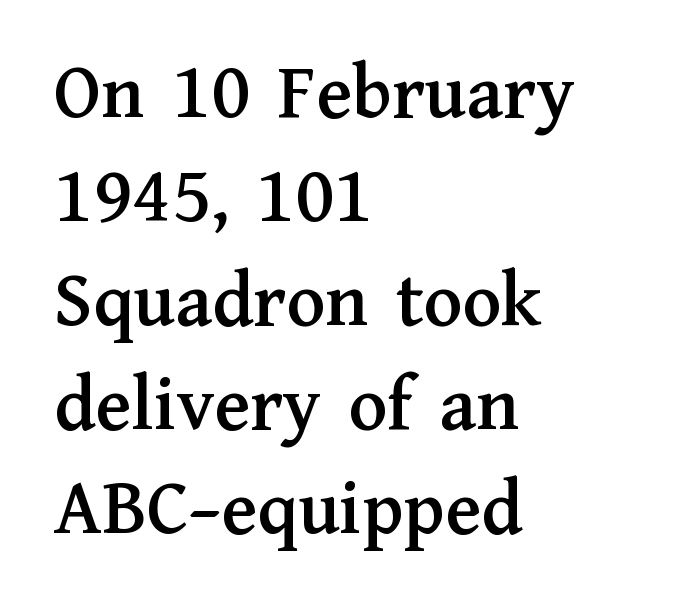
{"serif": "yes", "italic": "no", "width": "normal", "stroke_contrast": "medium", "x_height": "medium", "monospaced": "no", "underline": "no", "align": "left", "line_spacing": "normal", "line_spacing_ratio": 1.3, "letter_spacing": "normal", "letter_spacing_em": 0.0, "glyph_px": 80}
